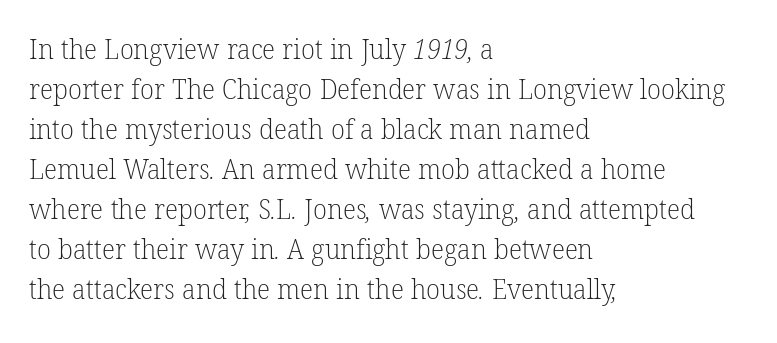
{"serif": "yes", "bold": "no", "weight": "light", "width": "normal", "stroke_contrast": "low", "x_height": "medium", "monospaced": "no", "underline": "no", "align": "left", "line_spacing": "normal", "line_spacing_ratio": 1.43, "letter_spacing": "normal", "letter_spacing_em": 0.0, "glyph_px": 28}
